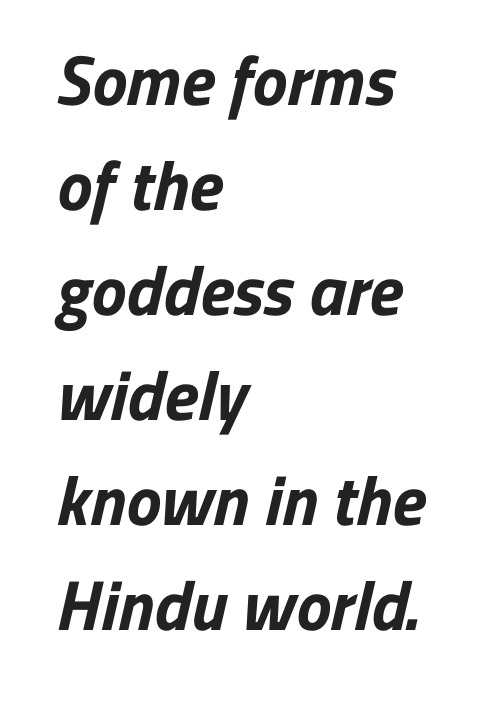
You can tell from the bare stems that sans-serif type was used. Horizontal bands of white between lines are of average thickness. Rule under the text: the space is simply empty. Do the characters align in a grid? No, the font is proportional. The paragraph has a hard left edge and a soft right edge.
